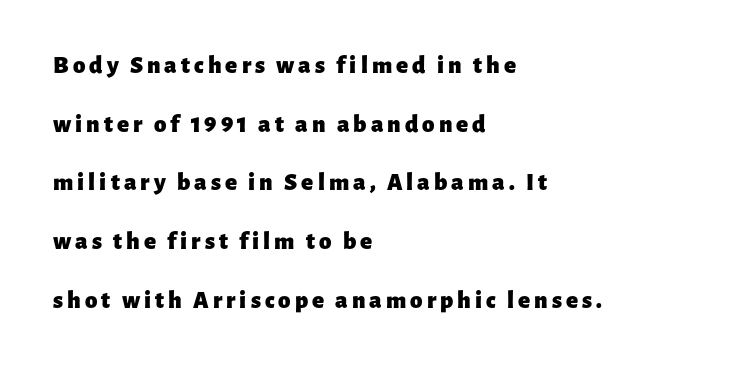
{"italic": "no", "bold": "yes", "underline": "no", "align": "left", "line_spacing": "loose", "line_spacing_ratio": 2.35, "glyph_px": 25}
